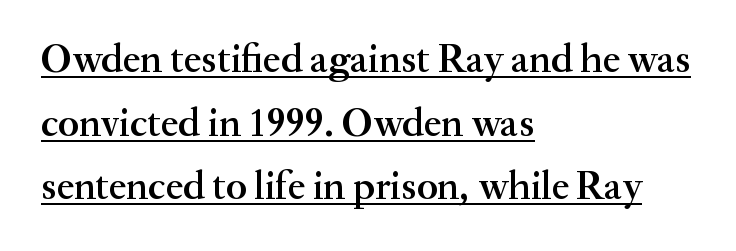
{"serif": "yes", "italic": "no", "bold": "semi", "weight": "semibold", "width": "normal", "stroke_contrast": "medium", "x_height": "small", "monospaced": "no", "underline": "yes", "align": "left", "line_spacing": "normal", "line_spacing_ratio": 1.59, "letter_spacing": "normal", "letter_spacing_em": 0.0, "glyph_px": 40}
